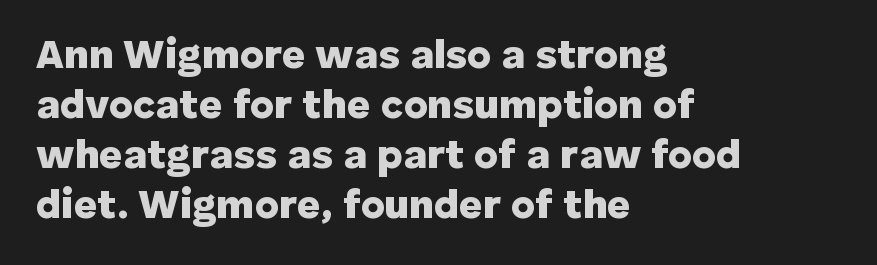
Q: Is the text bold? A: Yes.
Q: Is the text italic (slanted)? A: No, it is upright.
Q: Is the typeface a serif or a sans-serif typeface? A: Sans-serif.
Q: Is the text underlined? A: No.
Q: How is the paragraph aligned? A: Left-aligned.
Q: Is the spacing between letters normal or unusually wide? A: Normal.
Q: Width (condensed, normal, or wide)? A: Normal.
Q: Stroke contrast? A: Low.
Q: x-height? A: Medium.
Q: Monospaced? A: No.
